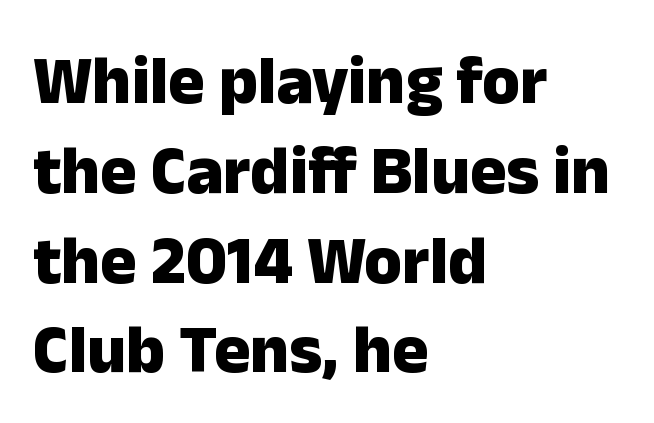
Q: Is the text bold? A: Yes.
Q: Is the text italic (slanted)? A: No, it is upright.
Q: Is the typeface a serif or a sans-serif typeface? A: Sans-serif.
Q: Is the text underlined? A: No.
Q: How is the paragraph aligned? A: Left-aligned.
Q: Is the spacing between letters normal or unusually wide? A: Normal.
Q: Is the spacing between lines tight, normal or loose? A: Normal.
Q: Width (condensed, normal, or wide)? A: Normal.
Q: Stroke contrast? A: Low.
Q: x-height? A: Medium.
Q: Monospaced? A: No.
